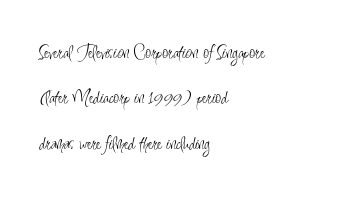
{"bold": "no", "underline": "no", "align": "left", "line_spacing": "loose", "line_spacing_ratio": 2.16, "letter_spacing": "normal", "letter_spacing_em": 0.0, "glyph_px": 21}
